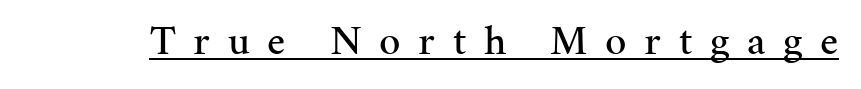
{"serif": "yes", "italic": "no", "width": "normal", "stroke_contrast": "medium", "x_height": "medium", "monospaced": "no", "underline": "yes", "letter_spacing": "wide", "letter_spacing_em": 0.42, "glyph_px": 42}
